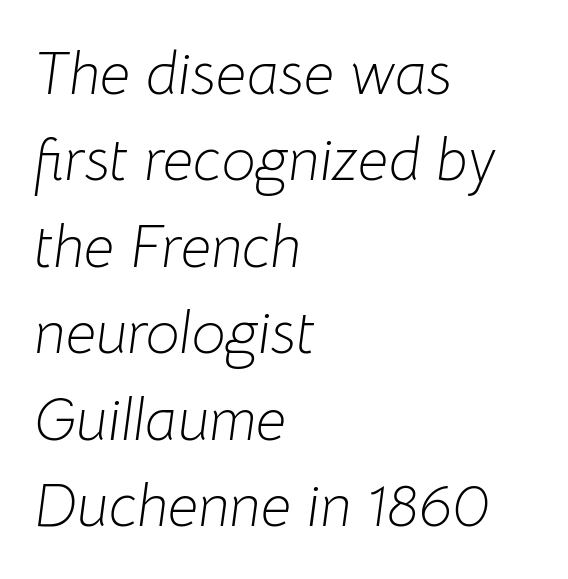
The tracking reads as untouched default to a designer's eye. Anything drawn beneath the words? Only blank space. The rag falls on the right side of this text block. Do the characters align in a grid? No, the font is proportional. The cut favours lightness, reaching ordinary text weight at its darkest. Line spacing here is normal.
